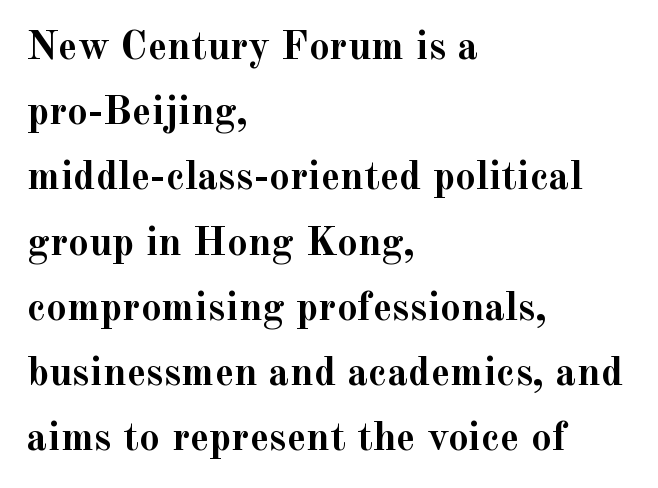
{"serif": "yes", "italic": "no", "bold": "yes", "weight": "semibold", "width": "normal", "x_height": "small", "monospaced": "no", "underline": "no", "align": "left", "line_spacing": "normal", "line_spacing_ratio": 1.59, "letter_spacing": "normal", "letter_spacing_em": 0.0, "glyph_px": 41}
